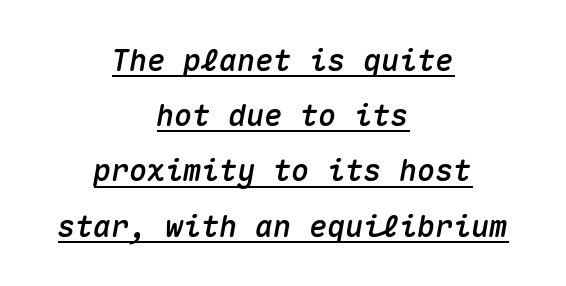
{"italic": "yes", "lean": "right", "slant_degrees": 10, "width": "normal", "stroke_contrast": "medium", "x_height": "medium", "monospaced": "yes", "underline": "yes", "align": "center", "line_spacing_ratio": 1.84, "letter_spacing": "normal", "letter_spacing_em": 0.0, "glyph_px": 30}
